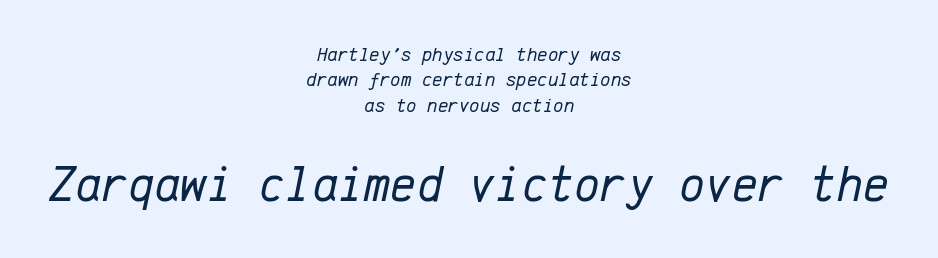
Q: Is the text bold? A: No.
Q: Is the text italic (slanted)? A: Yes, it leans right by about 12 degrees.
Q: Is the text underlined? A: No.
Q: How is the paragraph aligned? A: Centered.
Q: Is the spacing between letters normal or unusually wide? A: Normal.
Q: Is the spacing between lines tight, normal or loose? A: Normal.
Q: Which block of text is set in a larger size, the first (top) or the second (bottom)? A: The second (bottom) one.
Q: Width (condensed, normal, or wide)? A: Normal.
Q: Stroke contrast? A: Low.
Q: x-height? A: Medium.
Q: Monospaced? A: Yes.
